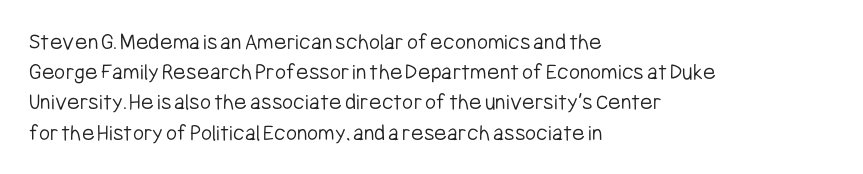
Q: Is the text bold? A: No.
Q: Is the text italic (slanted)? A: No, it is upright.
Q: Is the text underlined? A: No.
Q: How is the paragraph aligned? A: Left-aligned.
Q: Is the spacing between letters normal or unusually wide? A: Normal.
Q: Is the spacing between lines tight, normal or loose? A: Normal.
